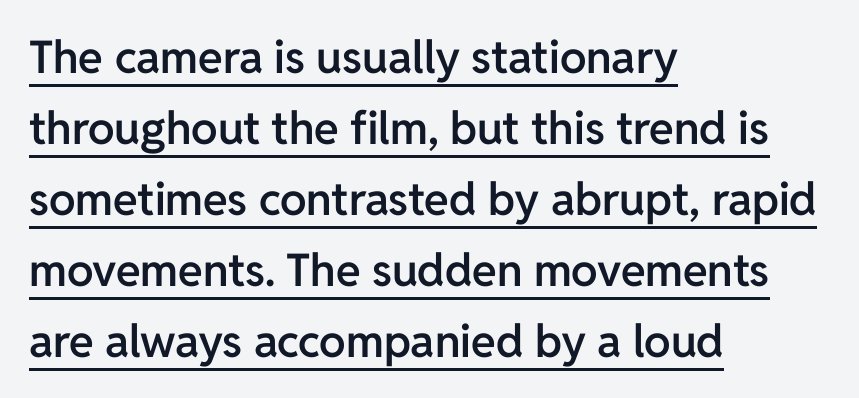
{"serif": "no", "italic": "no", "bold": "semi", "weight": "semibold", "width": "normal", "stroke_contrast": "low", "x_height": "medium", "monospaced": "no", "underline": "yes", "align": "left", "line_spacing": "normal", "line_spacing_ratio": 1.58, "letter_spacing": "normal", "letter_spacing_em": 0.0, "glyph_px": 45}
